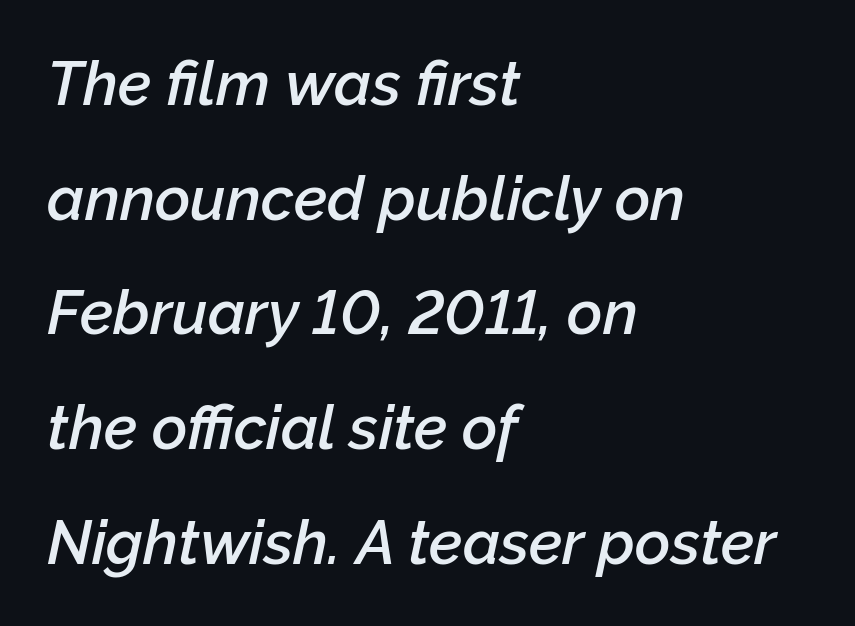
{"italic": "yes", "lean": "right", "slant_degrees": 12, "bold": "semi", "weight": "semibold", "width": "normal", "stroke_contrast": "low", "x_height": "medium", "monospaced": "no", "underline": "no", "align": "left", "line_spacing_ratio": 1.88, "letter_spacing": "normal", "letter_spacing_em": 0.0, "glyph_px": 61}
